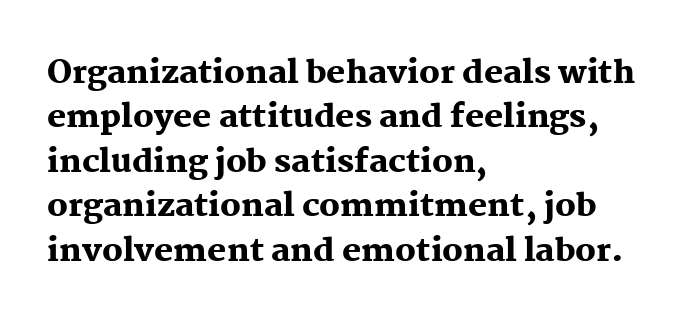
Q: Is the text bold? A: Yes.
Q: Is the text italic (slanted)? A: No, it is upright.
Q: Is the typeface a serif or a sans-serif typeface? A: Serif.
Q: Is the text underlined? A: No.
Q: How is the paragraph aligned? A: Left-aligned.
Q: Is the spacing between letters normal or unusually wide? A: Normal.
Q: Is the spacing between lines tight, normal or loose? A: Normal.
Q: Width (condensed, normal, or wide)? A: Normal.
Q: Stroke contrast? A: Medium.
Q: x-height? A: Medium.
Q: Monospaced? A: No.
